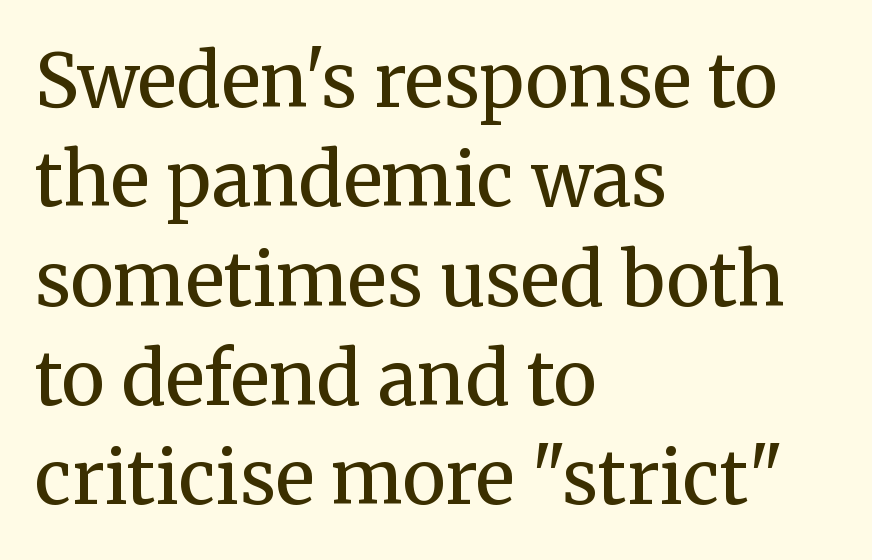
Q: Is the text bold? A: No.
Q: Is the text italic (slanted)? A: No, it is upright.
Q: Is the typeface a serif or a sans-serif typeface? A: Serif.
Q: Is the text underlined? A: No.
Q: How is the paragraph aligned? A: Left-aligned.
Q: Is the spacing between letters normal or unusually wide? A: Normal.
Q: Is the spacing between lines tight, normal or loose? A: Normal.
Q: Width (condensed, normal, or wide)? A: Normal.
Q: Stroke contrast? A: Medium.
Q: x-height? A: Medium.
Q: Monospaced? A: No.
